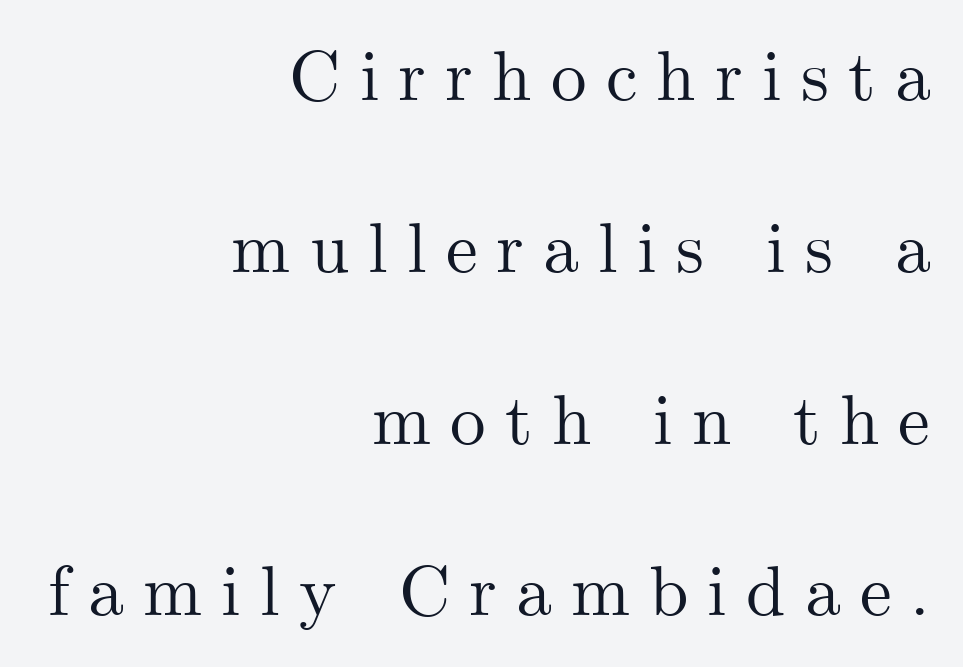
Reading down the block, your eye finds every line finishing at a fixed right position. Letter spacing: wide. Note the varied advance widths — an 'i' is clearly narrower than an 'm'. The font's upright variant was chosen for this text. Check under the words: just untouched page. These lines are composed in type with serifs.
